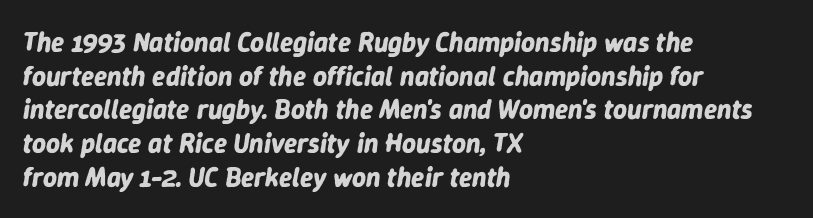
{"italic": "yes", "lean": "right", "slant_degrees": 9, "bold": "yes", "underline": "no", "align": "left", "line_spacing": "normal", "line_spacing_ratio": 1.25, "letter_spacing": "normal", "letter_spacing_em": 0.0, "glyph_px": 27}
